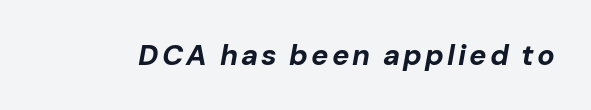
Q: Is the text bold? A: Yes.
Q: Is the text italic (slanted)? A: Yes, it leans right by about 10 degrees.
Q: Is the text underlined? A: No.
Q: Width (condensed, normal, or wide)? A: Normal.
Q: Stroke contrast? A: Low.
Q: x-height? A: Medium.
Q: Monospaced? A: No.
